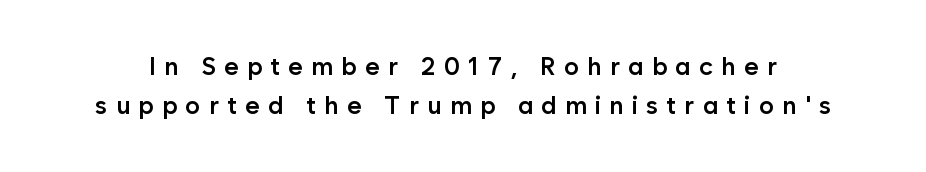
Typesetter's note: demi weight, one step under bold. Letters rest on an invisible, unmarked baseline. Each word looks stretched out because of the extra space between its letters. Regular leading. These lines were composed using upright roman letters.
